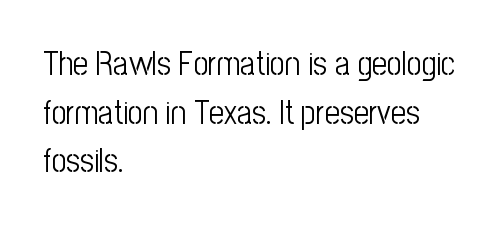
{"serif": "no", "italic": "no", "bold": "no", "weight": "light", "width": "condensed", "stroke_contrast": "low", "x_height": "medium", "monospaced": "no", "underline": "no", "align": "left", "line_spacing": "normal", "line_spacing_ratio": 1.47, "letter_spacing": "normal", "letter_spacing_em": 0.0, "glyph_px": 33}
